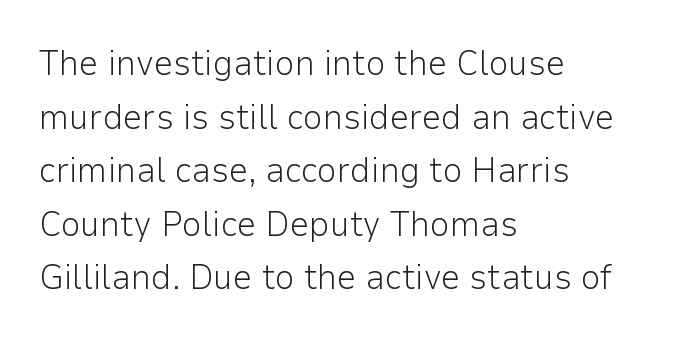
Q: Is the text bold? A: No.
Q: Is the text italic (slanted)? A: No, it is upright.
Q: Is the typeface a serif or a sans-serif typeface? A: Sans-serif.
Q: Is the text underlined? A: No.
Q: How is the paragraph aligned? A: Left-aligned.
Q: Is the spacing between letters normal or unusually wide? A: Normal.
Q: Is the spacing between lines tight, normal or loose? A: Normal.
Q: Width (condensed, normal, or wide)? A: Normal.
Q: Stroke contrast? A: Low.
Q: x-height? A: Medium.
Q: Monospaced? A: No.
